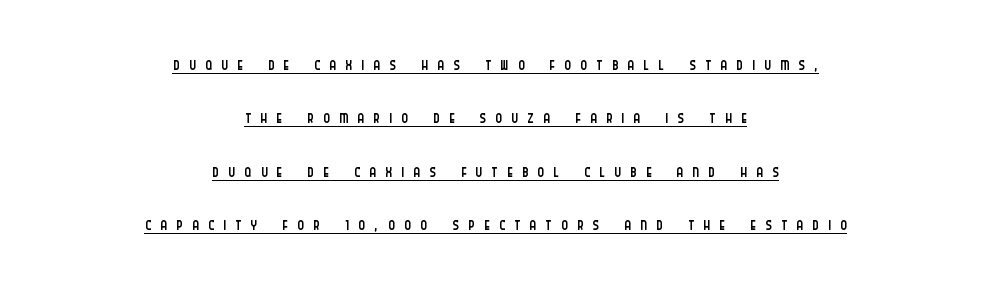
The image shows 25 px text type, upright; set centered, loose line spacing (2.14x), unusually wide letter spacing (+0.37 em), underlined.
